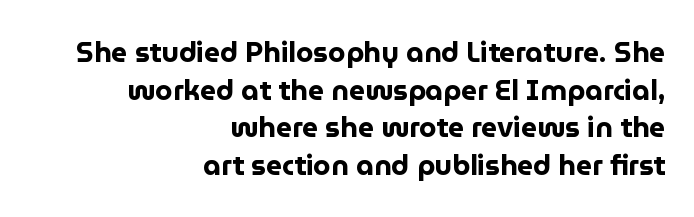
Q: Is the text bold? A: Yes.
Q: Is the text italic (slanted)? A: No, it is upright.
Q: Is the typeface a serif or a sans-serif typeface? A: Sans-serif.
Q: Is the text underlined? A: No.
Q: How is the paragraph aligned? A: Right-aligned.
Q: Is the spacing between letters normal or unusually wide? A: Normal.
Q: Is the spacing between lines tight, normal or loose? A: Normal.
Q: Width (condensed, normal, or wide)? A: Normal.
Q: Stroke contrast? A: Low.
Q: x-height? A: Medium.
Q: Monospaced? A: No.
